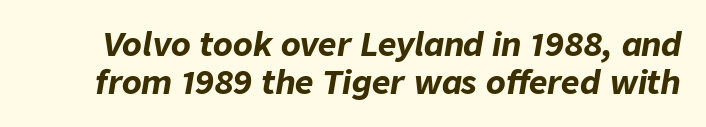
The image shows 32 px bold type, italic (leaning right); set line spacing 1.18x, normal letter spacing, not underlined; low stroke contrast and a medium x-height.
